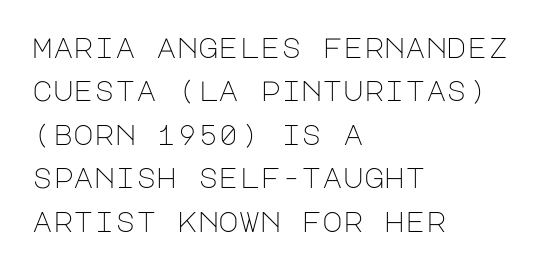
In terms of leading, this rendering sits right in the middle. There is no visible air inserted between adjacent glyphs. Vertical stems look standard width or narrower in stroke. Descender tails drop into unmarked territory. Do the letters lean? They stand straight. Each line starts at the same left margin while the right side varies.
